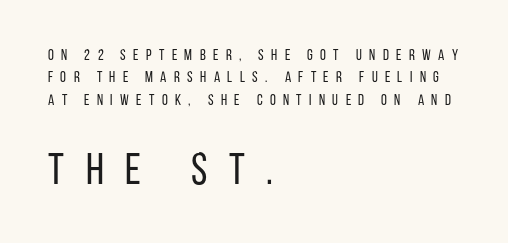
The image shows 44 px regular-weight, condensed sans-serif type, upright; set left-aligned, normal line spacing (1.5x), unusually wide letter spacing (+0.49 em), not underlined; the second (bottom) block is 2.93x larger; low stroke contrast and a large x-height.
